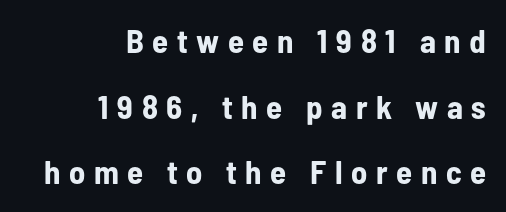
One glance says open: line gaps are wider than usual. Beneath every word, the page is bare. Loose tracking; the words dissolve into strings of separated letters. The typeface chosen for these lines omits serifs.
